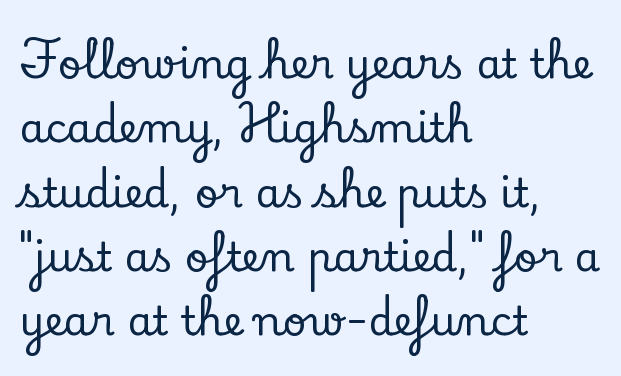
You could call the tracking neutral — neither tight nor loose. Notice how the stems are strictly vertical — no italics here. What's the leading like? Ordinary, nothing unusual. The space beneath each line is pristine and unruled. The font family rendered here belongs to the serif group.
